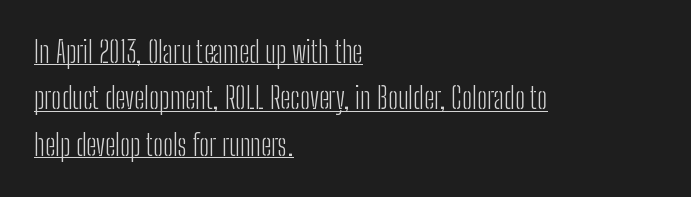
{"serif": "no", "italic": "no", "bold": "no", "weight": "light", "width": "condensed", "stroke_contrast": "low", "x_height": "medium", "monospaced": "no", "underline": "yes", "align": "left", "line_spacing": "normal", "line_spacing_ratio": 1.6, "letter_spacing": "normal", "letter_spacing_em": 0.0, "glyph_px": 29}
